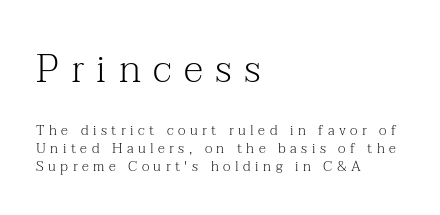
Weight: not bold — regular or lighter. Ascenders rise straight up at ninety degrees. The letters advance in unequal steps, a hallmark of proportional type. The typeface chosen for these lines features serifs. Evenly set lines give the paragraph a standard silhouette.
